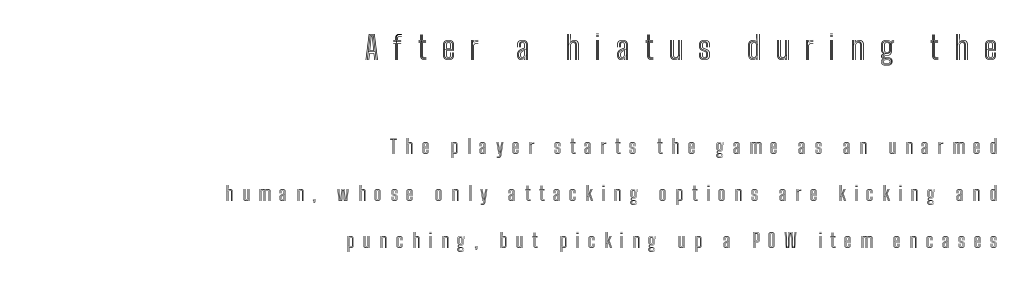
Honestly, there is no underline to notice here at all. Layout note: lines flush right. Does extra space separate the letters? Yes, quite a lot of it. The leading is generous, giving the passage an open texture. Characters remain perfectly vertical along every line. Does the bottom block carry the larger type? No, the top block does.
